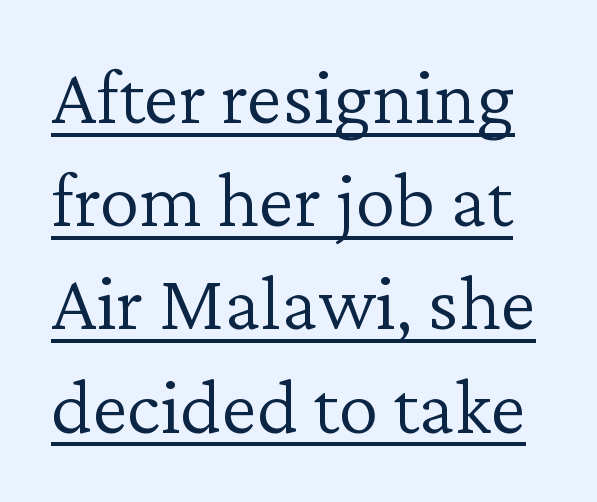
Q: Is the text bold? A: No.
Q: Is the text italic (slanted)? A: No, it is upright.
Q: Is the typeface a serif or a sans-serif typeface? A: Serif.
Q: Is the text underlined? A: Yes.
Q: Is the spacing between letters normal or unusually wide? A: Normal.
Q: Is the spacing between lines tight, normal or loose? A: Normal.
Q: Width (condensed, normal, or wide)? A: Normal.
Q: Stroke contrast? A: Low.
Q: x-height? A: Medium.
Q: Monospaced? A: No.
